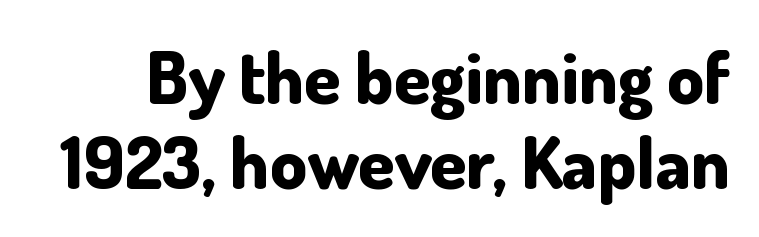
{"serif": "no", "italic": "no", "bold": "yes", "weight": "bold", "width": "normal", "stroke_contrast": "low", "x_height": "small", "monospaced": "no", "underline": "no", "line_spacing_ratio": 1.17, "letter_spacing": "normal", "letter_spacing_em": 0.0, "glyph_px": 73}
